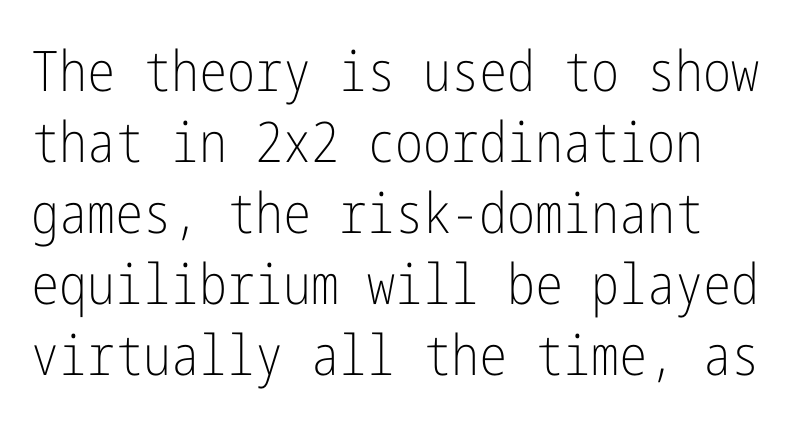
{"serif": "no", "italic": "no", "bold": "no", "weight": "light", "width": "condensed", "stroke_contrast": "low", "x_height": "medium", "underline": "no", "line_spacing": "normal", "line_spacing_ratio": 1.27, "letter_spacing": "normal", "letter_spacing_em": 0.0, "glyph_px": 56}
